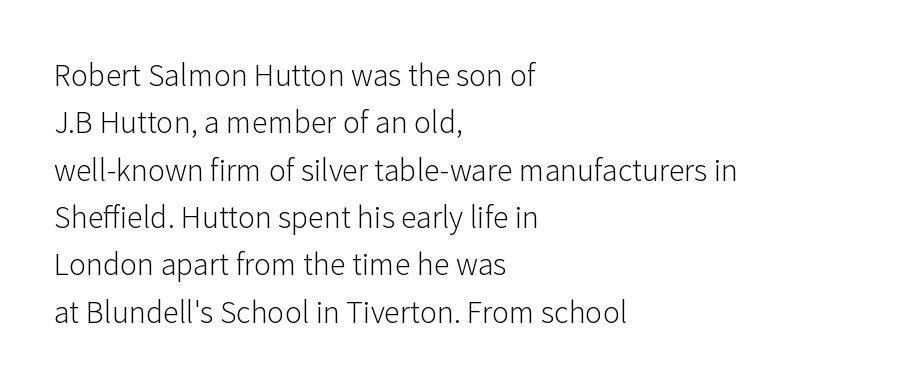
The image shows 32 px light sans-serif type, upright; set left-aligned, normal line spacing (1.48x), normal letter spacing, not underlined; low stroke contrast and a medium x-height.
